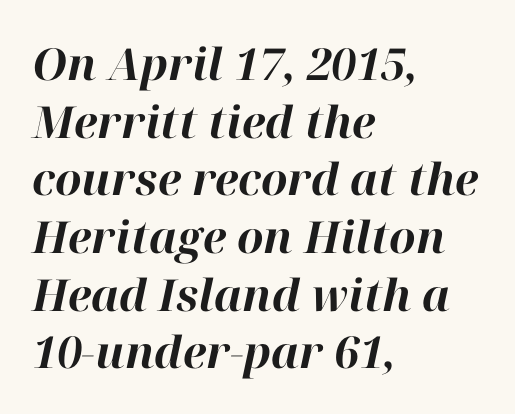
The image shows 44 px bold type, italic (leaning right); set left-aligned, normal line spacing (1.31x), normal letter spacing, not underlined; high stroke contrast and a medium x-height.
